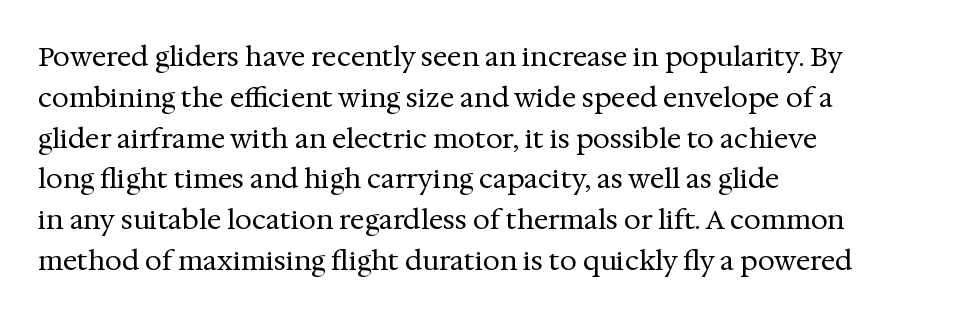
Q: Is the text bold? A: No.
Q: Is the text italic (slanted)? A: No, it is upright.
Q: Is the text underlined? A: No.
Q: How is the paragraph aligned? A: Left-aligned.
Q: Is the spacing between letters normal or unusually wide? A: Normal.
Q: Is the spacing between lines tight, normal or loose? A: Normal.
